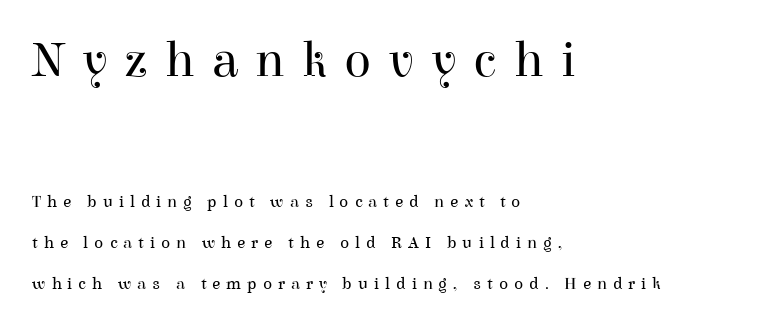
{"serif": "yes", "italic": "no", "bold": "no", "weight": "regular", "width": "normal", "stroke_contrast": "high", "x_height": "medium", "monospaced": "no", "underline": "no", "align": "left", "line_spacing": "loose", "line_spacing_ratio": 2.41, "letter_spacing": "wide", "letter_spacing_em": 0.35, "larger_block": "first", "size_ratio": 2.94, "glyph_px": 50}
